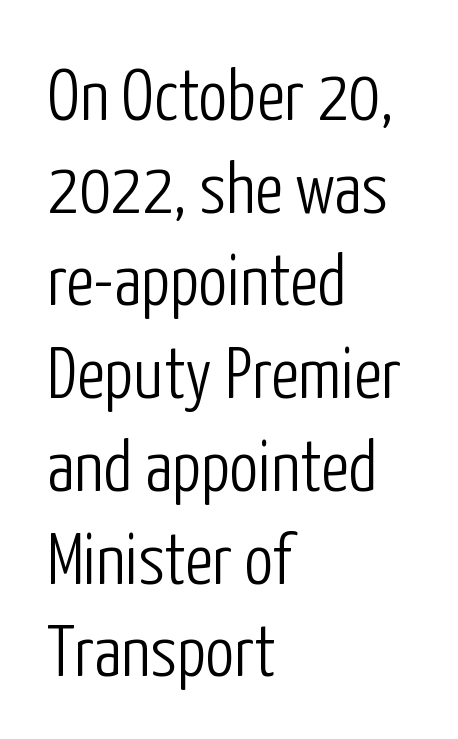
The type family on display is of the sans-serif kind. Nothing heavy about these letters — not bold at all. Summary of vertical rhythm: regular, with standard interline spacing. Descenders hang freely into open space.
